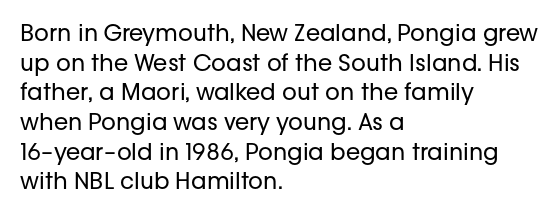
The image shows 23 px text type, upright; set left-aligned, normal line spacing (1.29x), normal letter spacing, not underlined.
